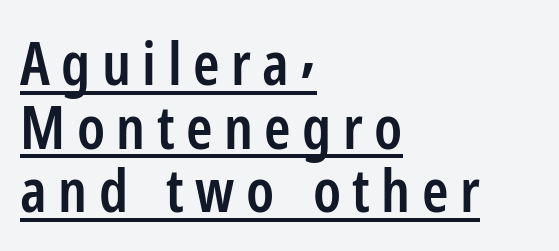
Q: Is the text bold? A: Semi-bold.
Q: Is the text italic (slanted)? A: No, it is upright.
Q: Is the typeface a serif or a sans-serif typeface? A: Sans-serif.
Q: Is the text underlined? A: Yes.
Q: How is the paragraph aligned? A: Left-aligned.
Q: Is the spacing between lines tight, normal or loose? A: Tight.
Q: Width (condensed, normal, or wide)? A: Condensed.
Q: Stroke contrast? A: Low.
Q: x-height? A: Medium.
Q: Monospaced? A: No.
